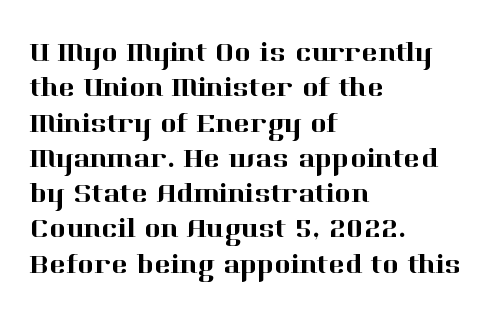
Q: Is the text italic (slanted)? A: No, it is upright.
Q: Is the typeface a serif or a sans-serif typeface? A: Serif.
Q: Is the text underlined? A: No.
Q: How is the paragraph aligned? A: Left-aligned.
Q: Is the spacing between letters normal or unusually wide? A: Normal.
Q: Is the spacing between lines tight, normal or loose? A: Normal.
Q: Width (condensed, normal, or wide)? A: Normal.
Q: Stroke contrast? A: High.
Q: x-height? A: Medium.
Q: Monospaced? A: No.
